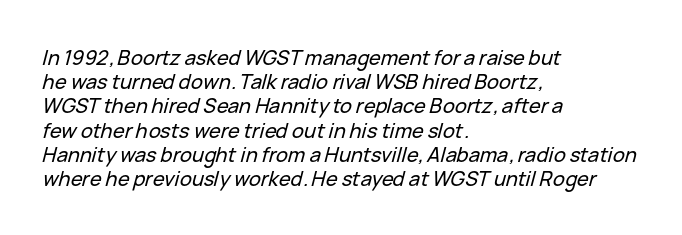
The image shows 20 px text type, italic (leaning right); set left-aligned, line spacing 1.21x, normal letter spacing, not underlined.
